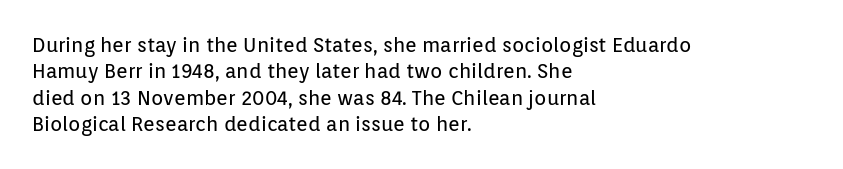
Q: Is the text bold? A: No.
Q: Is the text italic (slanted)? A: No, it is upright.
Q: Is the text underlined? A: No.
Q: How is the paragraph aligned? A: Left-aligned.
Q: Is the spacing between letters normal or unusually wide? A: Normal.
Q: Is the spacing between lines tight, normal or loose? A: Normal.
